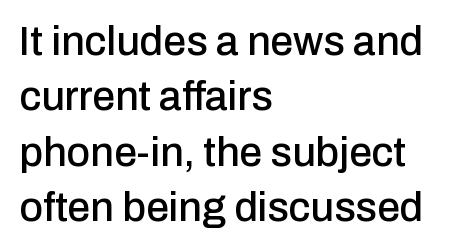
Q: Is the text italic (slanted)? A: No, it is upright.
Q: Is the typeface a serif or a sans-serif typeface? A: Sans-serif.
Q: Is the text underlined? A: No.
Q: How is the paragraph aligned? A: Left-aligned.
Q: Is the spacing between letters normal or unusually wide? A: Normal.
Q: Is the spacing between lines tight, normal or loose? A: Normal.
Q: Width (condensed, normal, or wide)? A: Normal.
Q: Stroke contrast? A: Low.
Q: x-height? A: Medium.
Q: Monospaced? A: No.
